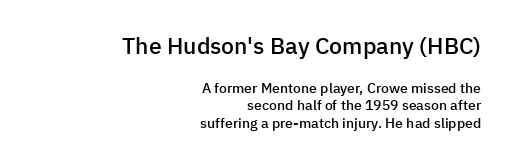
Q: Is the text bold? A: Semi-bold.
Q: Is the text italic (slanted)? A: No, it is upright.
Q: Is the text underlined? A: No.
Q: How is the paragraph aligned? A: Right-aligned.
Q: Is the spacing between letters normal or unusually wide? A: Normal.
Q: Is the spacing between lines tight, normal or loose? A: Normal.
Q: Which block of text is set in a larger size, the first (top) or the second (bottom)? A: The first (top) one.
